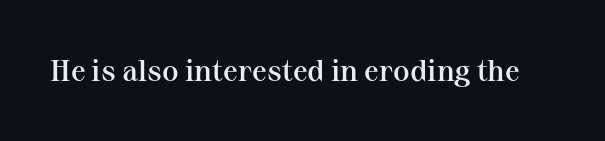
Note: serifs present on the glyphs. The letters advance in unequal steps, a hallmark of proportional type. The passage shown has conventional tracking throughout. Summary of weight: moderately heavy, a semibold. The area under the type is left untouched. A roman cut, with each character standing at attention.
